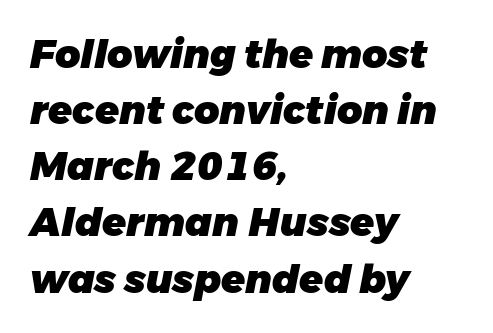
The image shows 39 px heavy type, italic (leaning right); set left-aligned, normal line spacing (1.44x), normal letter spacing, not underlined; low stroke contrast and a medium x-height.
